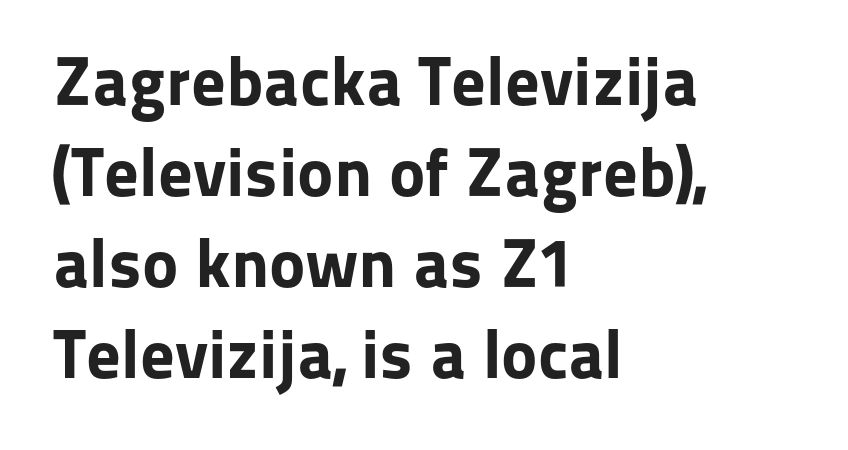
The image shows 69 px bold sans-serif type, upright; set left-aligned, normal line spacing (1.32x), normal letter spacing, not underlined; low stroke contrast and a medium x-height.
